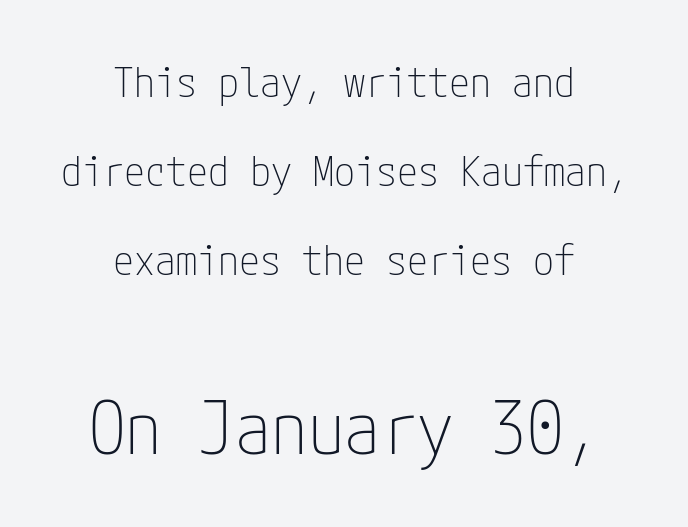
Q: Is the text bold? A: No.
Q: Is the text italic (slanted)? A: No, it is upright.
Q: Is the typeface a serif or a sans-serif typeface? A: Sans-serif.
Q: Is the text underlined? A: No.
Q: How is the paragraph aligned? A: Centered.
Q: Is the spacing between letters normal or unusually wide? A: Normal.
Q: Is the spacing between lines tight, normal or loose? A: Loose.
Q: Which block of text is set in a larger size, the first (top) or the second (bottom)? A: The second (bottom) one.
Q: Width (condensed, normal, or wide)? A: Condensed.
Q: Stroke contrast? A: Low.
Q: x-height? A: Medium.
